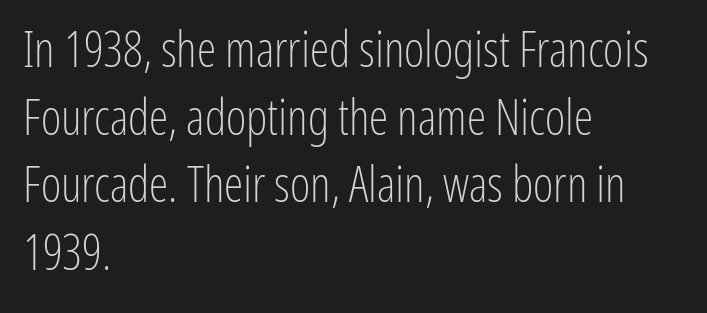
{"serif": "no", "italic": "no", "bold": "no", "weight": "light", "width": "condensed", "stroke_contrast": "low", "x_height": "medium", "monospaced": "no", "underline": "no", "align": "left", "line_spacing": "normal", "line_spacing_ratio": 1.38, "letter_spacing": "normal", "letter_spacing_em": 0.0, "glyph_px": 49}
